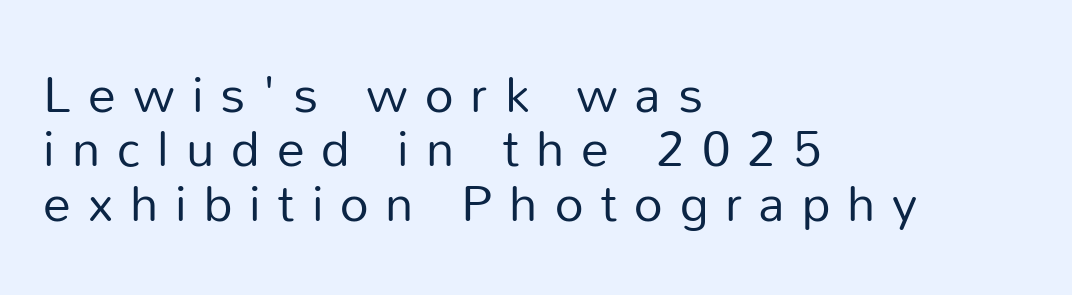
The image shows 50 px regular-weight sans-serif type, upright; set left-aligned, tight line spacing (1.09x), unusually wide letter spacing (+0.34 em), not underlined; low stroke contrast and a medium x-height.
